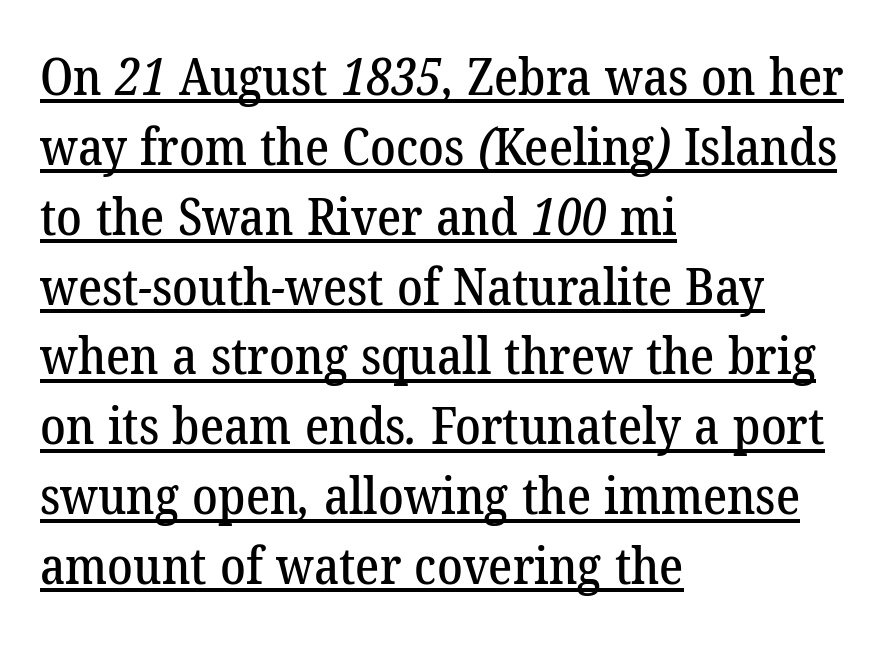
Q: Is the typeface a serif or a sans-serif typeface? A: Serif.
Q: Is the text underlined? A: Yes.
Q: How is the paragraph aligned? A: Left-aligned.
Q: Is the spacing between letters normal or unusually wide? A: Normal.
Q: Is the spacing between lines tight, normal or loose? A: Normal.
Q: Width (condensed, normal, or wide)? A: Normal.
Q: Stroke contrast? A: Low.
Q: x-height? A: Medium.
Q: Monospaced? A: No.
